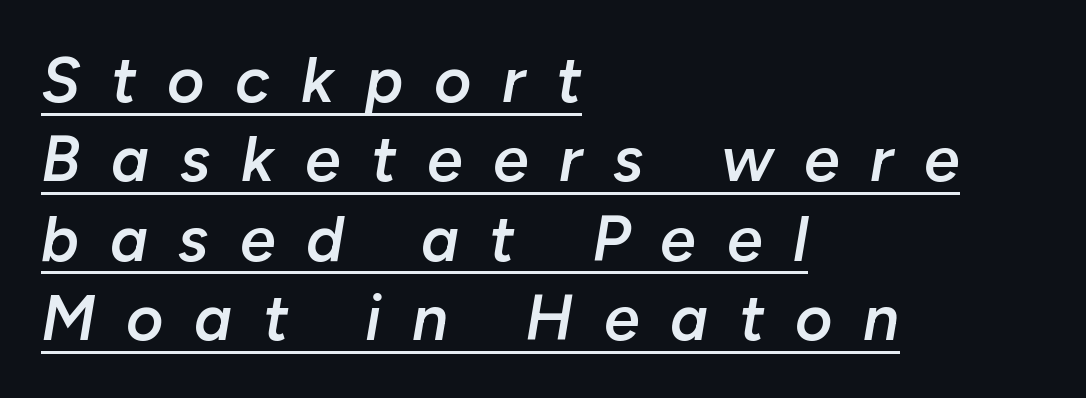
Q: Is the text bold? A: Semi-bold.
Q: Is the text italic (slanted)? A: Yes, it leans right by about 10 degrees.
Q: Is the text underlined? A: Yes.
Q: How is the paragraph aligned? A: Left-aligned.
Q: Is the spacing between letters normal or unusually wide? A: Unusually wide.
Q: Width (condensed, normal, or wide)? A: Normal.
Q: Stroke contrast? A: Low.
Q: x-height? A: Medium.
Q: Monospaced? A: No.
